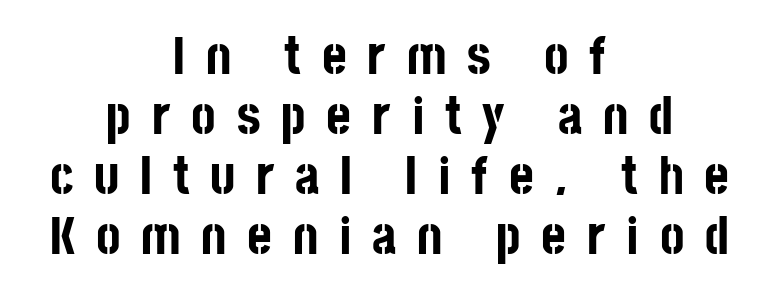
The image shows 53 px bold, condensed sans-serif type, upright; set centered, tight line spacing (1.13x), unusually wide letter spacing (+0.39 em), not underlined; low stroke contrast and a large x-height.
